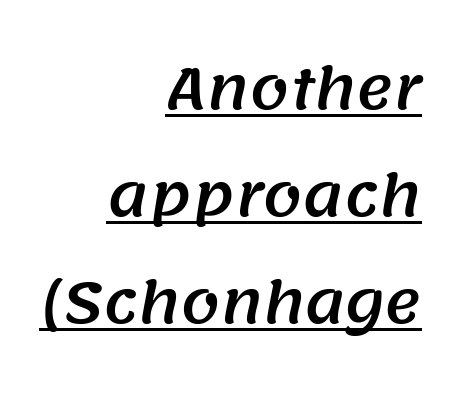
The image shows 56 px sans-serif type; set right-aligned, loose line spacing (1.91x), normal letter spacing, underlined; medium stroke contrast and a large x-height.
